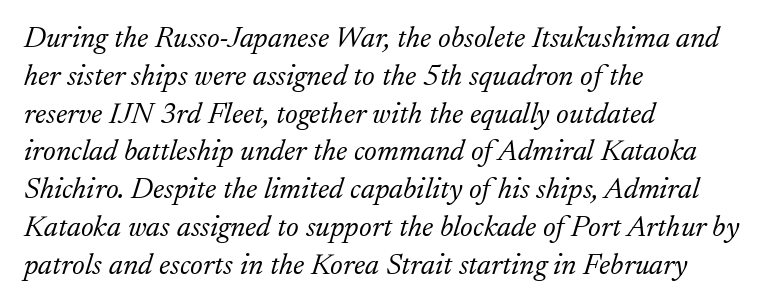
Rendered with sloped, italic letterforms. Underlining? Definitely not there. Yep, those are serifs on the letters. No chunkiness to these letters — they're not bold. Think of a printed novel: that variable character pitch is what you see here. Alignment: flush left.
